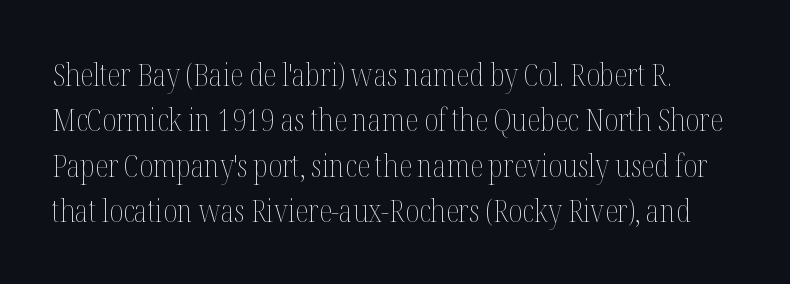
Italic: no, the glyphs are upright roman. The line-height multiplier appears to be the usual default. Weight: not bold — regular or lighter. Quick note: underline off.
